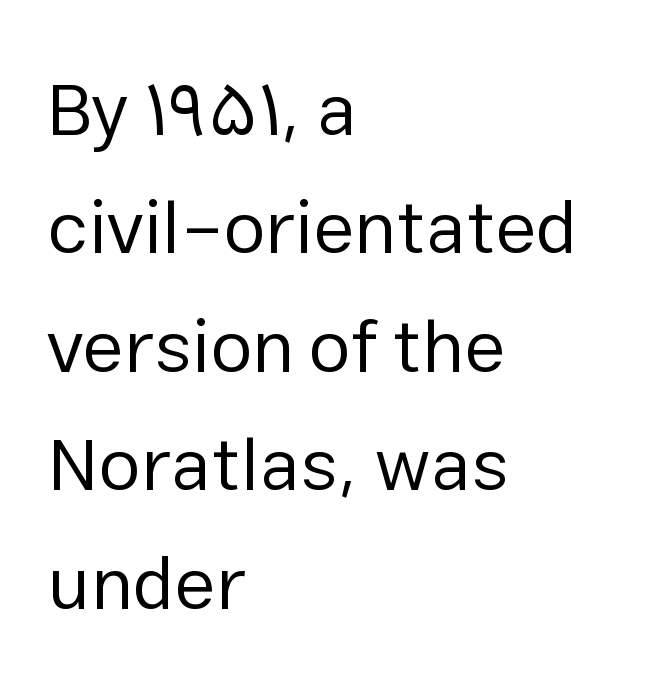
The letters sit at their default tracking, neither squeezed nor spread. The passage shown is typed in a proportional face where columns would drift. Weight: regular or lighter. Does the type have serifs? No, each stem ends abruptly.
